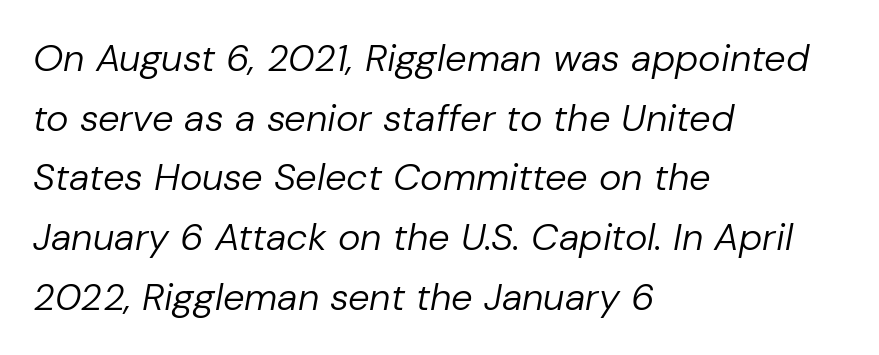
Q: Is the text bold? A: No.
Q: Is the text italic (slanted)? A: Yes, it leans right by about 10 degrees.
Q: Is the text underlined? A: No.
Q: How is the paragraph aligned? A: Left-aligned.
Q: Is the spacing between letters normal or unusually wide? A: Normal.
Q: Is the spacing between lines tight, normal or loose? A: Normal.
Q: Width (condensed, normal, or wide)? A: Normal.
Q: Stroke contrast? A: Low.
Q: x-height? A: Medium.
Q: Monospaced? A: No.
